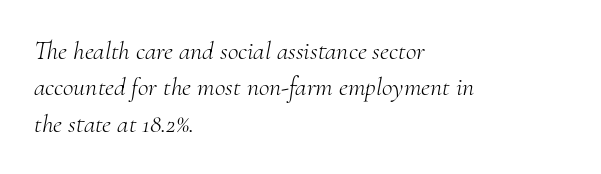
No chunkiness to these letters — they're not bold. Lines of text with bare space underneath. Leftover space on each line is placed entirely after the last word. These lines sit exactly where default settings would place them. The passage shown leans; its letterforms are oblique.
